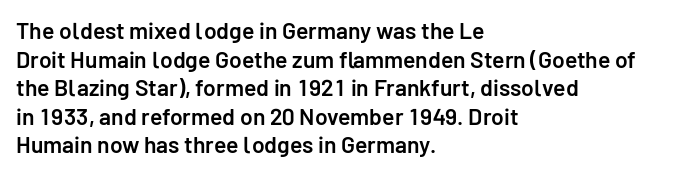
The image shows 23 px text type, upright; set left-aligned, line spacing 1.24x, normal letter spacing, not underlined.
